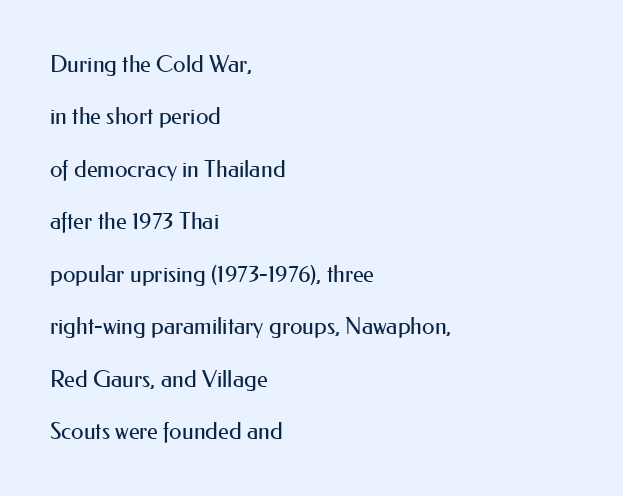
Q: Is the text bold? A: No.
Q: Is the text italic (slanted)? A: No, it is upright.
Q: Is the text underlined? A: No.
Q: How is the paragraph aligned? A: Left-aligned.
Q: Is the spacing between letters normal or unusually wide? A: Normal.
Q: Is the spacing between lines tight, normal or loose? A: Loose.
